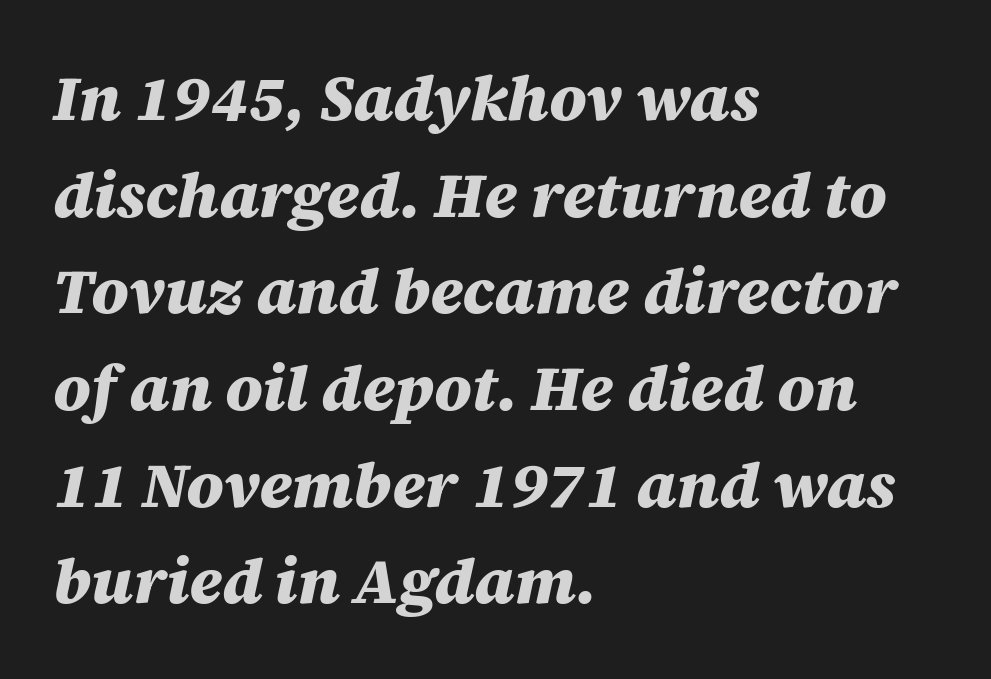
The image shows 64 px heavy type, italic (leaning right); set left-aligned, normal line spacing (1.51x), normal letter spacing, not underlined; medium stroke contrast and a large x-height.
